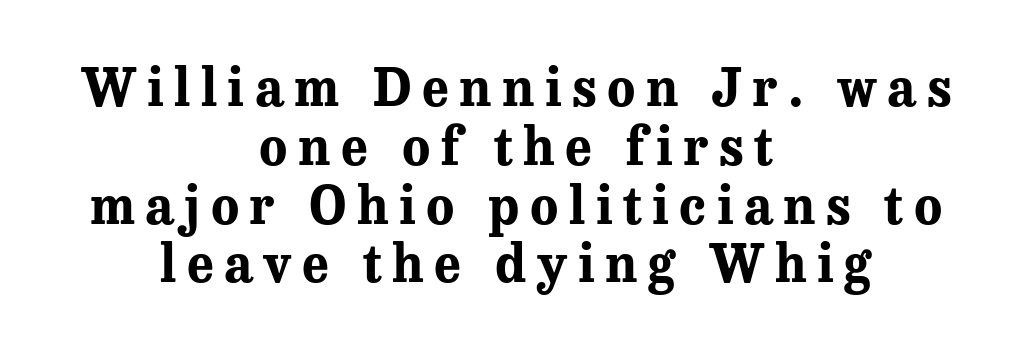
The image shows 52 px bold serif type, upright; set centered, tight line spacing (1.13x), unusually wide letter spacing (+0.2 em), not underlined; medium stroke contrast and a medium x-height.
